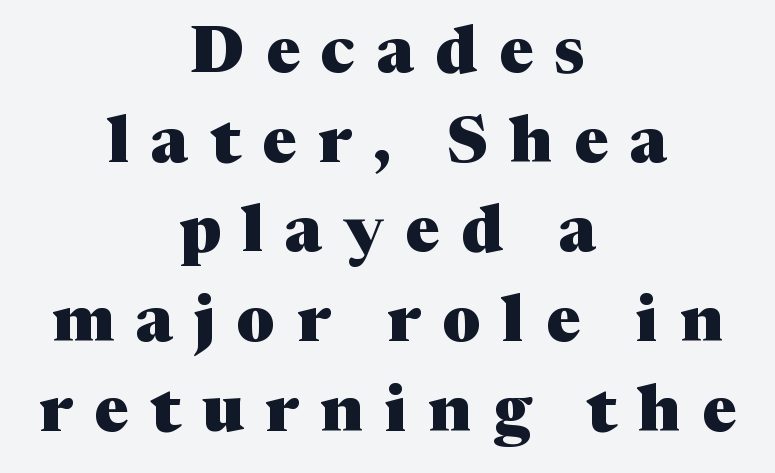
What weight is shown? A full bold with thick strokes. Is there much room between lines? A standard amount, neither cramped nor airy. These lines are centered, leaving both edges ragged. A clean baseline with only descenders dipping below it. Do the characters align in a grid? No, the font is proportional. This sample uses a serif face.
